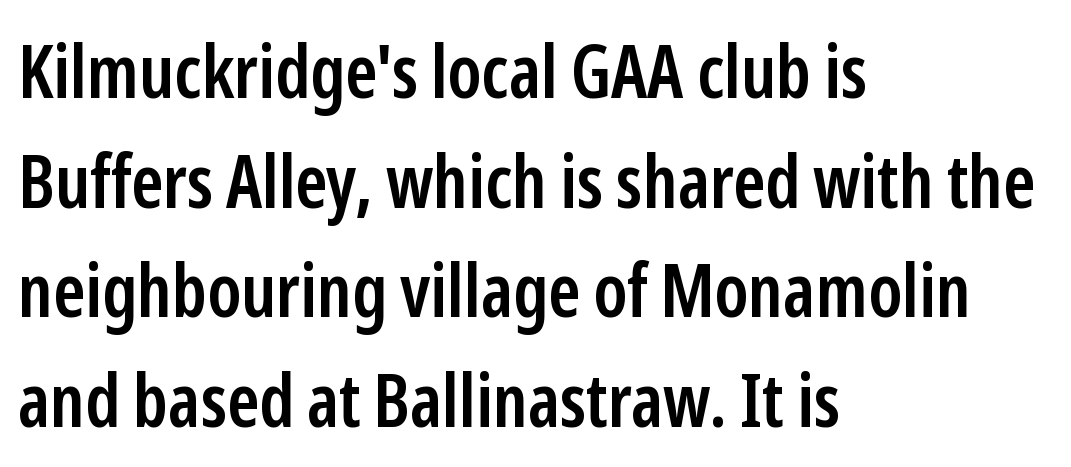
Q: Is the text bold? A: Semi-bold.
Q: Is the text italic (slanted)? A: No, it is upright.
Q: Is the typeface a serif or a sans-serif typeface? A: Sans-serif.
Q: Is the text underlined? A: No.
Q: How is the paragraph aligned? A: Left-aligned.
Q: Is the spacing between letters normal or unusually wide? A: Normal.
Q: Is the spacing between lines tight, normal or loose? A: Normal.
Q: Width (condensed, normal, or wide)? A: Condensed.
Q: Stroke contrast? A: Low.
Q: x-height? A: Medium.
Q: Monospaced? A: No.
